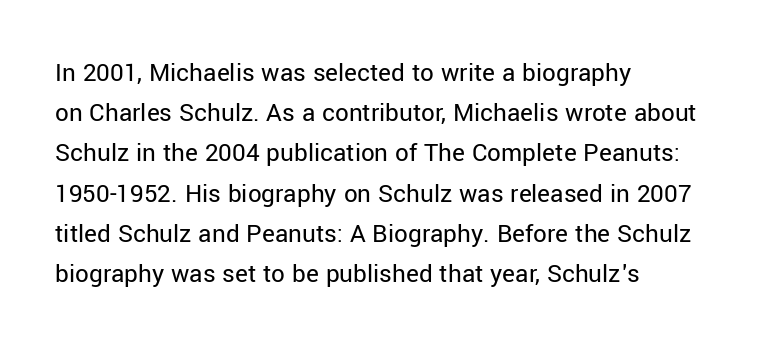
{"italic": "no", "bold": "no", "underline": "no", "align": "left", "line_spacing": "normal", "line_spacing_ratio": 1.49, "letter_spacing": "normal", "letter_spacing_em": 0.0, "glyph_px": 27}
